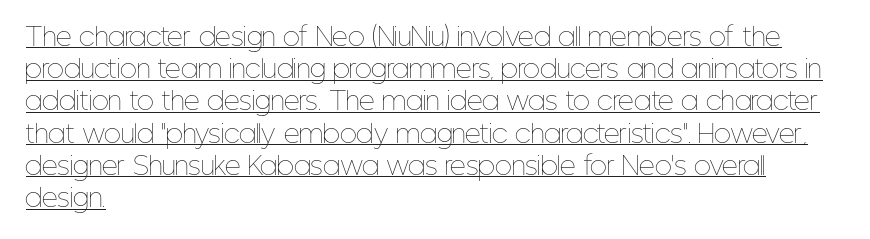
{"italic": "no", "bold": "no", "underline": "yes", "align": "left", "line_spacing": "normal", "line_spacing_ratio": 1.29, "letter_spacing": "normal", "letter_spacing_em": 0.0, "glyph_px": 25}
